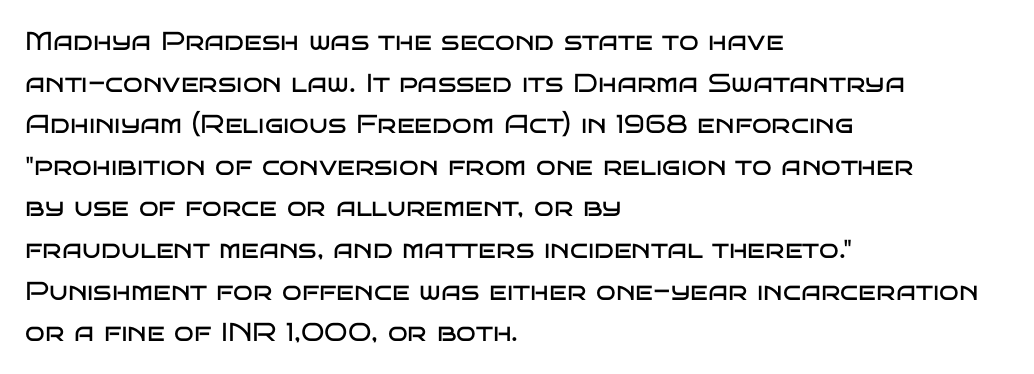
Q: Is the text bold? A: No.
Q: Is the text italic (slanted)? A: No, it is upright.
Q: Is the text underlined? A: No.
Q: How is the paragraph aligned? A: Left-aligned.
Q: Is the spacing between letters normal or unusually wide? A: Normal.
Q: Is the spacing between lines tight, normal or loose? A: Normal.
